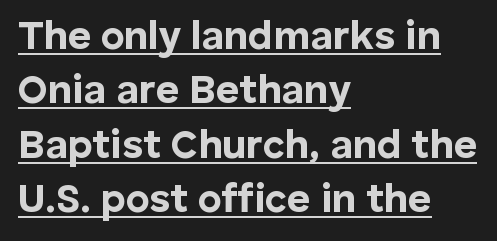
Q: Is the text bold? A: Yes.
Q: Is the text italic (slanted)? A: No, it is upright.
Q: Is the typeface a serif or a sans-serif typeface? A: Sans-serif.
Q: Is the text underlined? A: Yes.
Q: How is the paragraph aligned? A: Left-aligned.
Q: Is the spacing between letters normal or unusually wide? A: Normal.
Q: Is the spacing between lines tight, normal or loose? A: Normal.
Q: Width (condensed, normal, or wide)? A: Normal.
Q: Stroke contrast? A: Low.
Q: x-height? A: Medium.
Q: Monospaced? A: No.
